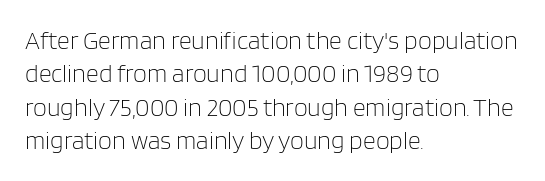
The image shows 25 px text type, upright; set left-aligned, normal line spacing (1.34x), normal letter spacing, not underlined.
